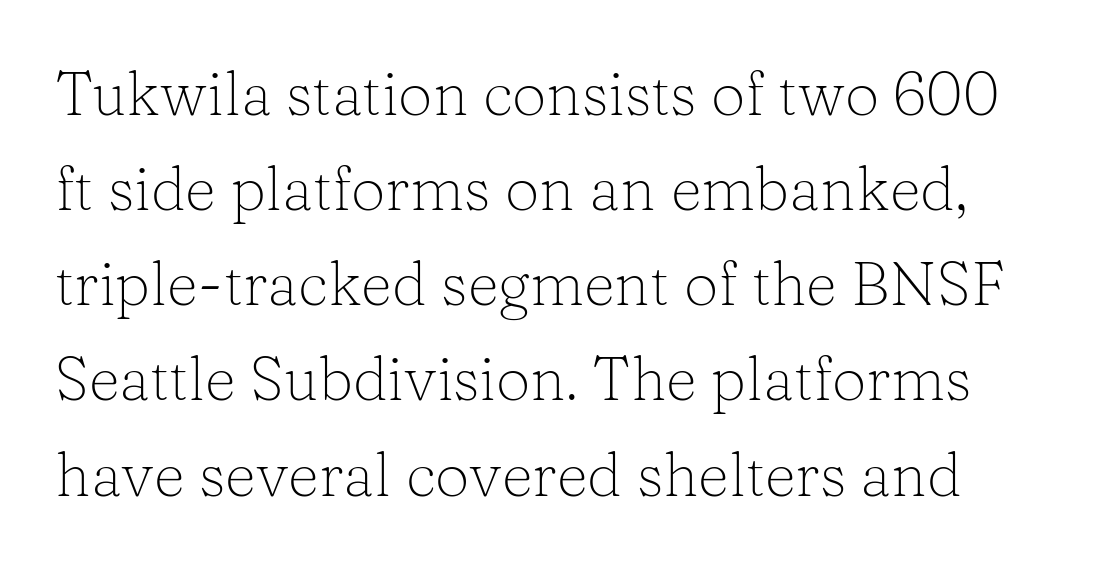
Q: Is the text bold? A: No.
Q: Is the text italic (slanted)? A: No, it is upright.
Q: Is the typeface a serif or a sans-serif typeface? A: Serif.
Q: Is the text underlined? A: No.
Q: Is the spacing between letters normal or unusually wide? A: Normal.
Q: Is the spacing between lines tight, normal or loose? A: Normal.
Q: Width (condensed, normal, or wide)? A: Normal.
Q: Stroke contrast? A: Low.
Q: x-height? A: Medium.
Q: Monospaced? A: No.
